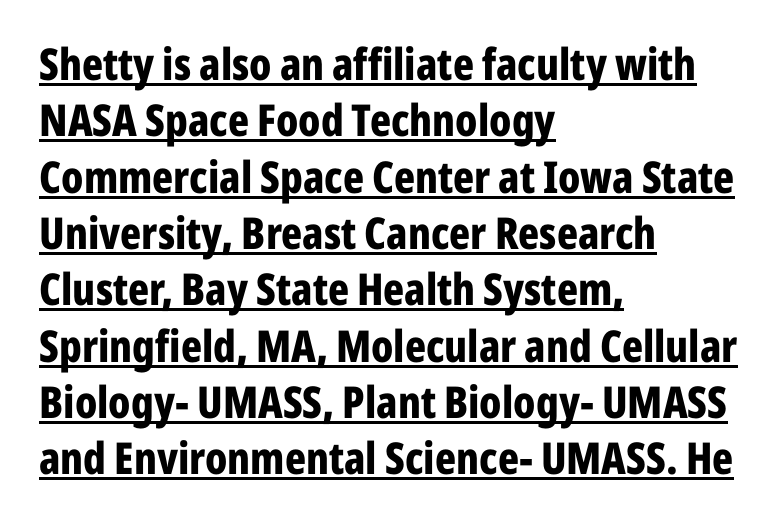
Q: Is the text bold? A: Yes.
Q: Is the text italic (slanted)? A: No, it is upright.
Q: Is the typeface a serif or a sans-serif typeface? A: Sans-serif.
Q: Is the text underlined? A: Yes.
Q: How is the paragraph aligned? A: Left-aligned.
Q: Is the spacing between letters normal or unusually wide? A: Normal.
Q: Is the spacing between lines tight, normal or loose? A: Normal.
Q: Width (condensed, normal, or wide)? A: Condensed.
Q: Stroke contrast? A: Low.
Q: x-height? A: Medium.
Q: Monospaced? A: No.
